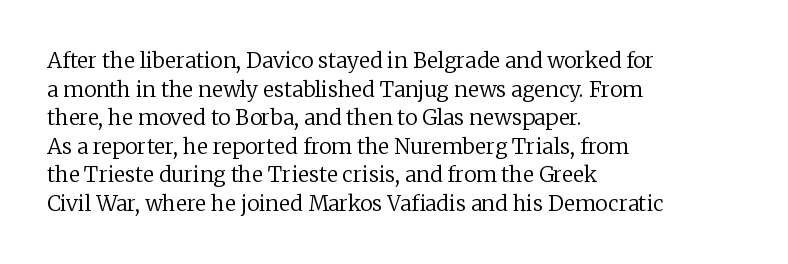
{"italic": "no", "bold": "no", "underline": "no", "align": "left", "line_spacing": "normal", "line_spacing_ratio": 1.36, "letter_spacing": "normal", "letter_spacing_em": 0.0, "glyph_px": 21}
